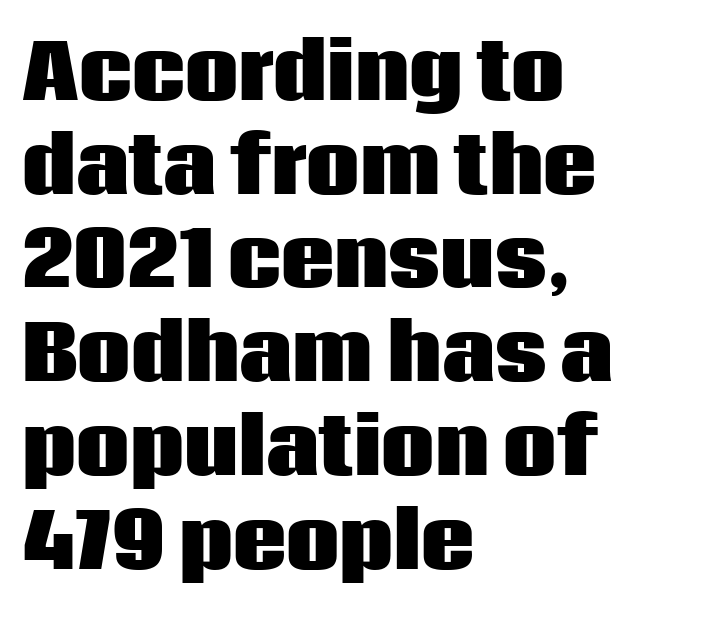
The image shows 75 px heavy sans-serif type, upright; set left-aligned, normal line spacing (1.25x), normal letter spacing, not underlined; low stroke contrast and a large x-height.
